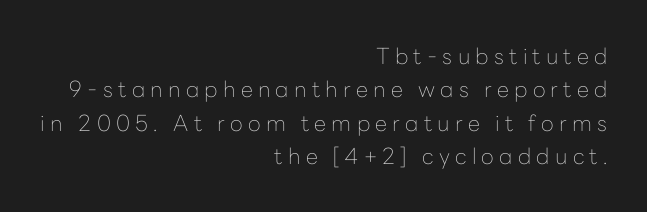
The image shows 22 px text type, upright; set right-aligned, normal line spacing (1.52x), unusually wide letter spacing (+0.24 em), not underlined.
